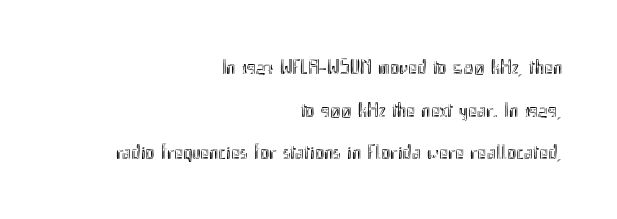
Q: Is the text italic (slanted)? A: No, it is upright.
Q: Is the text underlined? A: No.
Q: How is the paragraph aligned? A: Right-aligned.
Q: Is the spacing between letters normal or unusually wide? A: Normal.
Q: Is the spacing between lines tight, normal or loose? A: Loose.
